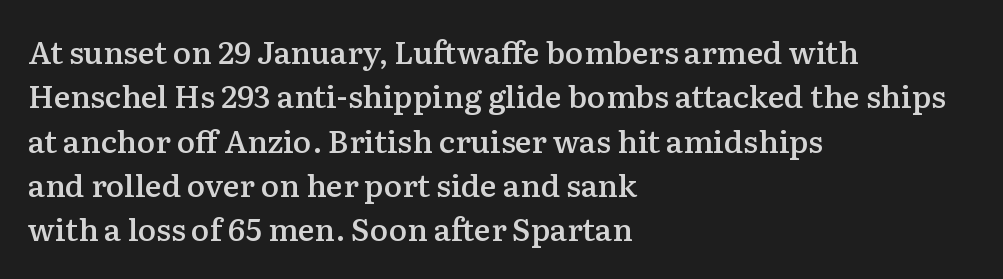
The image shows 31 px semibold serif type, upright; set left-aligned, normal line spacing (1.43x), normal letter spacing, not underlined; medium stroke contrast and a medium x-height.
